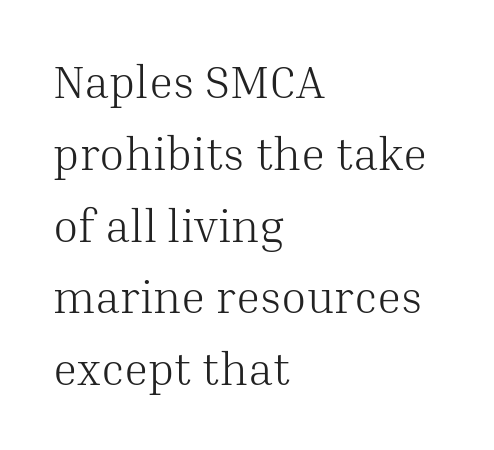
Vertical strokes here are truly vertical. The passage shown is typeset with a serif family. Clear beneath every line of the passage. Words appear dense and cohesive because spacing is normal. Which margin do the lines hug? The left one — the right edge is uneven. The characters are drawn with everyday or finer stroke widths.
